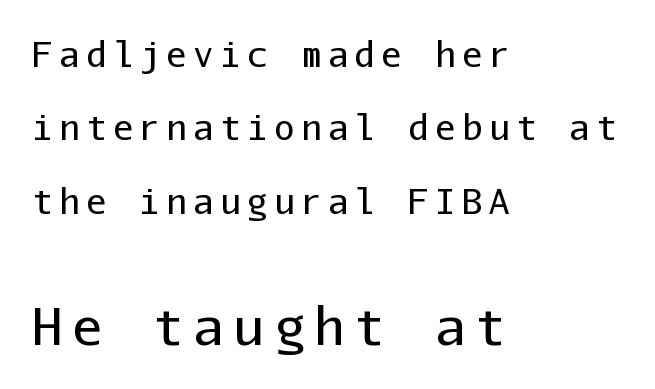
The image shows 51 px regular-weight sans-serif type, upright, monospaced; set left-aligned, loose line spacing (2.16x), not underlined; the second (bottom) block is 1.5x larger; low stroke contrast and a medium x-height.
